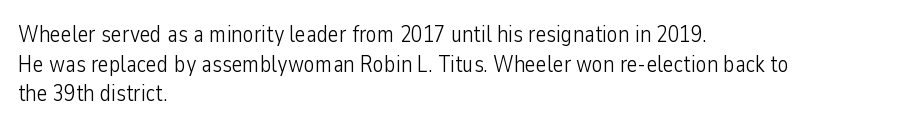
Q: Is the text bold? A: No.
Q: Is the text italic (slanted)? A: No, it is upright.
Q: Is the text underlined? A: No.
Q: How is the paragraph aligned? A: Left-aligned.
Q: Is the spacing between letters normal or unusually wide? A: Normal.
Q: Is the spacing between lines tight, normal or loose? A: Normal.
